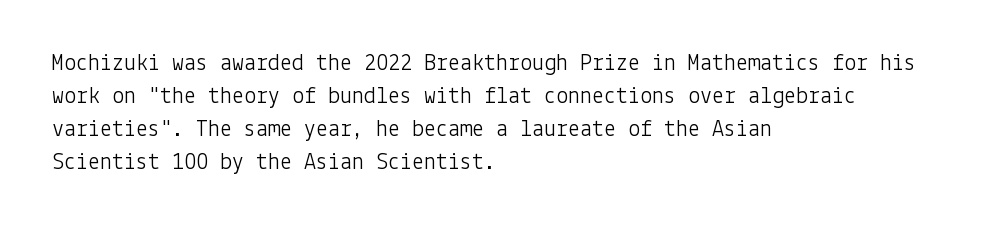
{"italic": "no", "bold": "no", "underline": "no", "align": "left", "line_spacing": "normal", "line_spacing_ratio": 1.37, "letter_spacing": "normal", "letter_spacing_em": 0.0, "glyph_px": 24}
